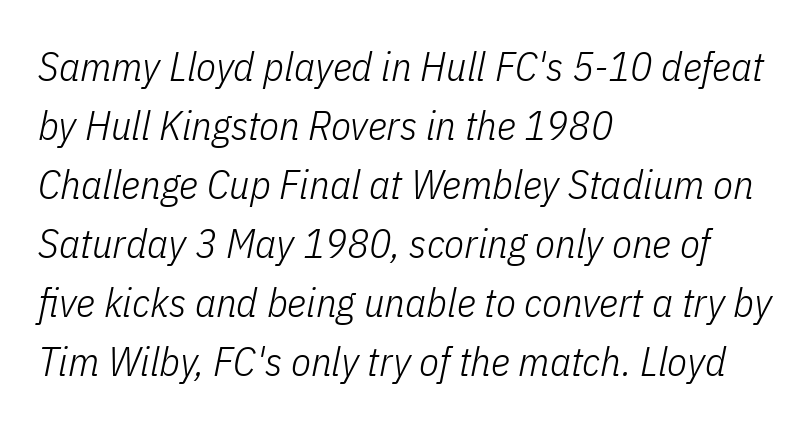
Q: Is the text bold? A: No.
Q: Is the text italic (slanted)? A: Yes, it leans right by about 11 degrees.
Q: Is the text underlined? A: No.
Q: How is the paragraph aligned? A: Left-aligned.
Q: Is the spacing between letters normal or unusually wide? A: Normal.
Q: Is the spacing between lines tight, normal or loose? A: Normal.
Q: Width (condensed, normal, or wide)? A: Condensed.
Q: Stroke contrast? A: Low.
Q: x-height? A: Medium.
Q: Monospaced? A: No.
